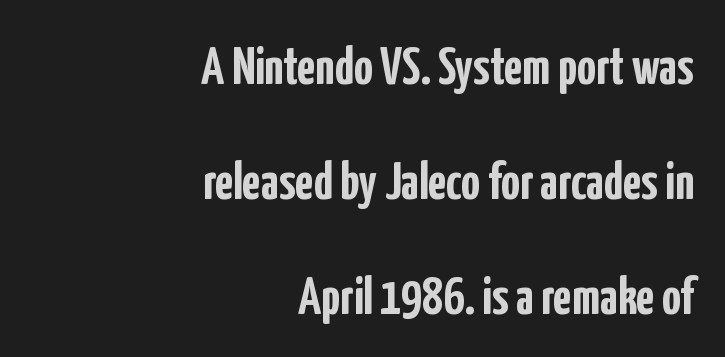
Is there much room between lines? Yes — plenty of vertical air separates them. Each glyph is drawn with heavy, bold strokes. Rule under the text: the space is simply empty. Short and long lines alike share a common ending point at right. These lines are rendered in a variable-pitch font.
